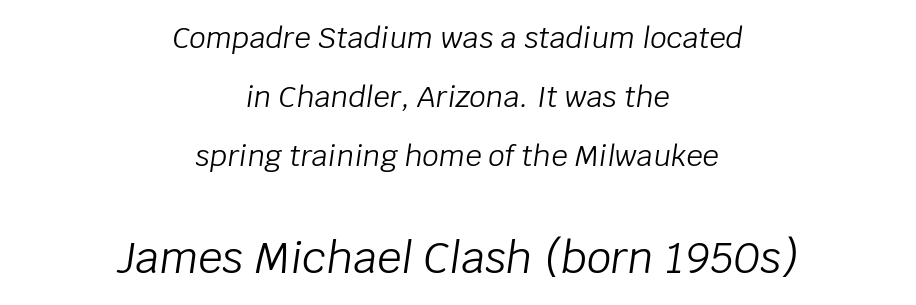
The lines in this sample share a center point and differ in where they start and stop. In terms of posture, this sample is oblique. The characters are drawn with everyday or finer stroke widths. Baseline-to-baseline distance is far greater than the letter height. This layout puts the modest block above and the oversized block below.
